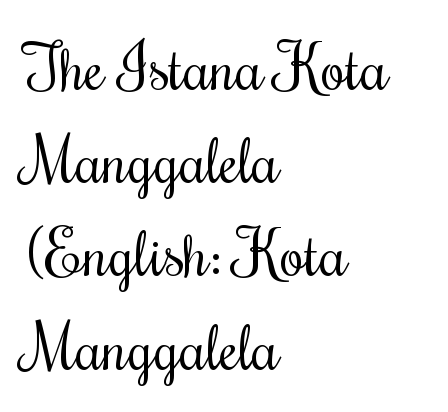
The image shows 63 px regular-weight, condensed type; set left-aligned, normal line spacing (1.48x), normal letter spacing, not underlined; medium stroke contrast and a small x-height.
